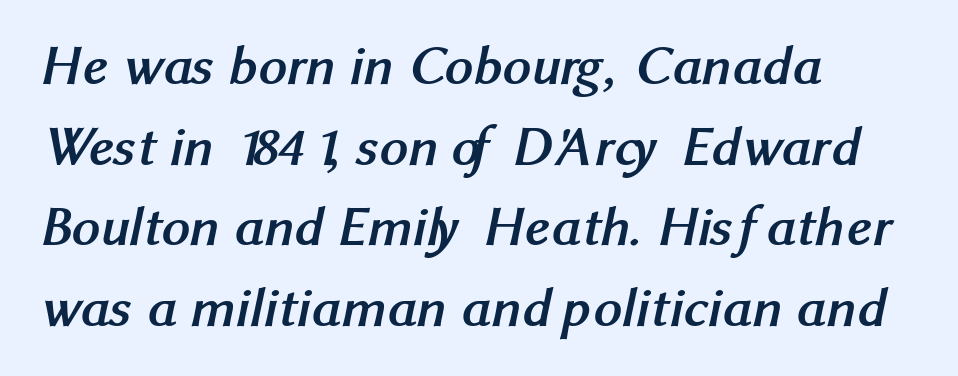
The image shows 56 px semibold sans-serif type; set left-aligned, normal line spacing (1.44x), normal letter spacing, not underlined; medium stroke contrast and a medium x-height.
